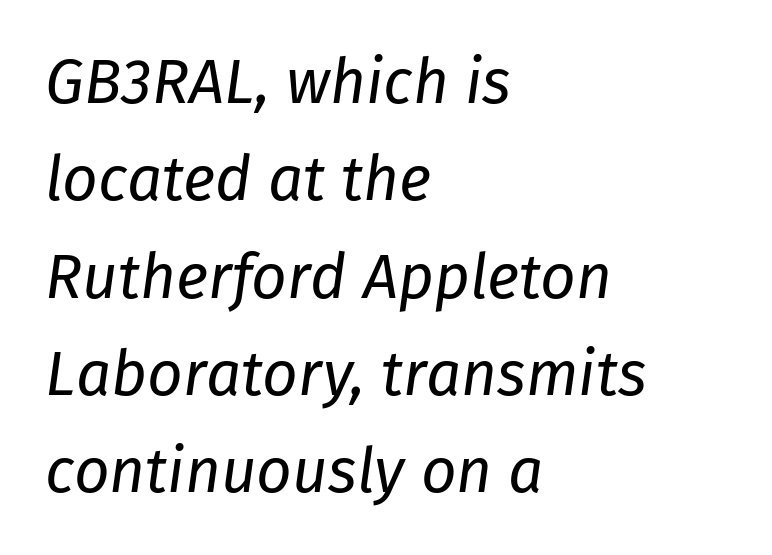
The image shows 62 px regular-weight type, italic (leaning right); set left-aligned, normal line spacing (1.57x), normal letter spacing, not underlined; low stroke contrast and a medium x-height.
